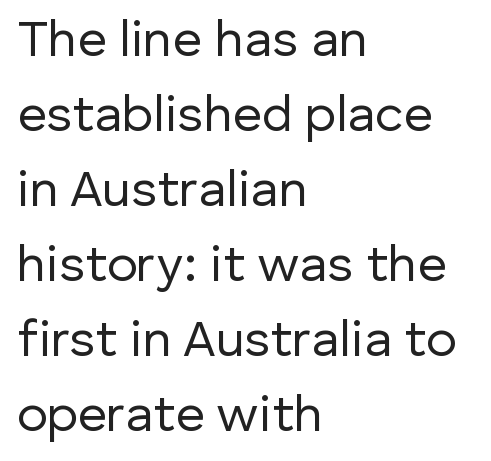
Q: Is the text bold? A: No.
Q: Is the text italic (slanted)? A: No, it is upright.
Q: Is the typeface a serif or a sans-serif typeface? A: Sans-serif.
Q: Is the text underlined? A: No.
Q: How is the paragraph aligned? A: Left-aligned.
Q: Is the spacing between letters normal or unusually wide? A: Normal.
Q: Is the spacing between lines tight, normal or loose? A: Normal.
Q: Width (condensed, normal, or wide)? A: Normal.
Q: Stroke contrast? A: Low.
Q: x-height? A: Medium.
Q: Monospaced? A: No.
